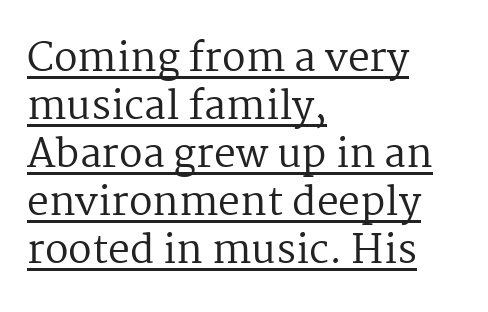
Check where the strokes stop: tiny serifs finish them off. The typography opts for an upright posture over an oblique one. A typesetter would call this proportional, since set widths differ per character. Is the type heavy? It reads as light-to-regular instead.
